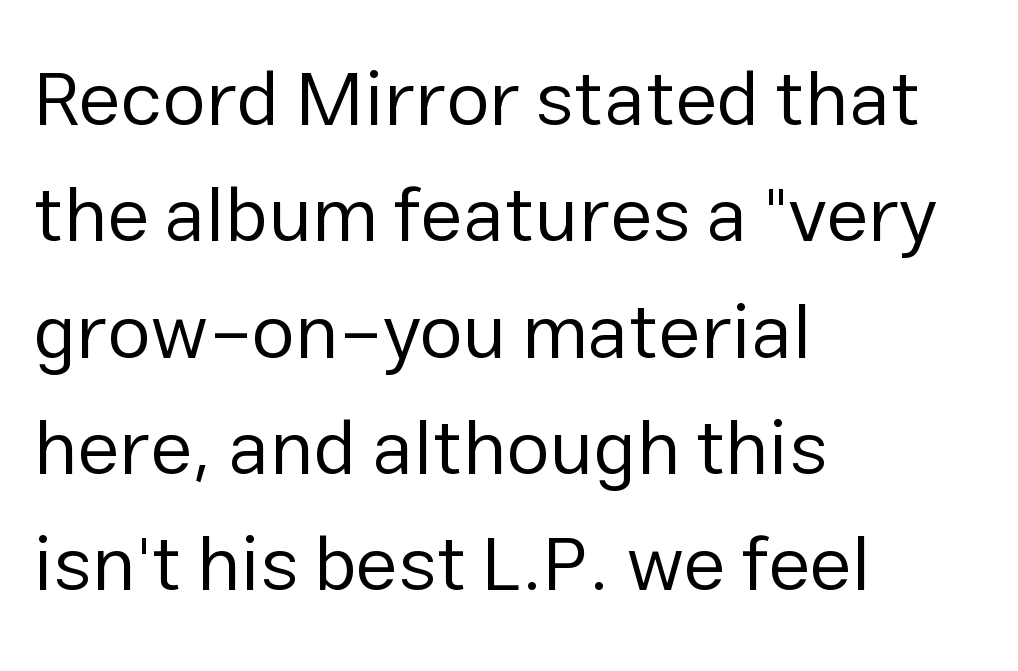
The image shows 77 px regular-weight sans-serif type, upright; set left-aligned, normal line spacing (1.51x), normal letter spacing, not underlined; low stroke contrast and a medium x-height.
